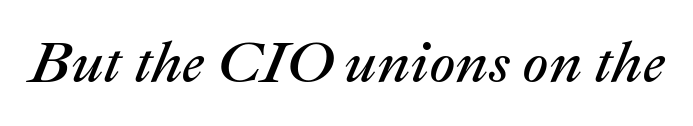
Q: Is the text bold? A: No.
Q: Is the text italic (slanted)? A: Yes, it leans right by about 22 degrees.
Q: Is the text underlined? A: No.
Q: Is the spacing between letters normal or unusually wide? A: Normal.
Q: Width (condensed, normal, or wide)? A: Normal.
Q: Stroke contrast? A: Medium.
Q: x-height? A: Medium.
Q: Monospaced? A: No.
